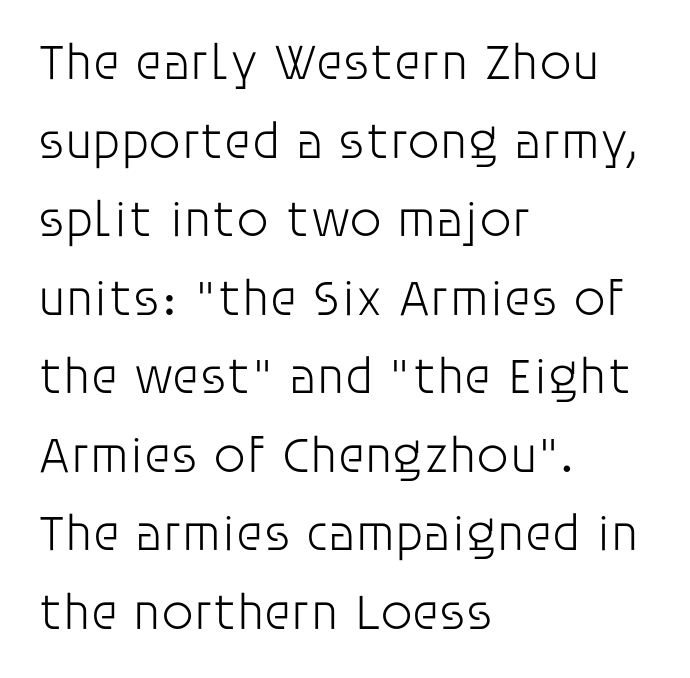
The image shows 51 px light sans-serif type, upright; set left-aligned, normal line spacing (1.54x), normal letter spacing, not underlined; low stroke contrast and a large x-height.
